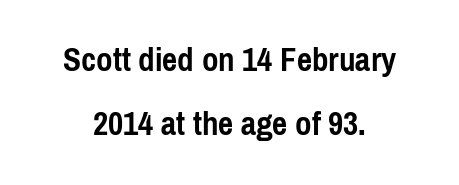
The image shows 36 px semibold, condensed sans-serif type, upright; set centered, line spacing 1.79x, normal letter spacing, not underlined; low stroke contrast and a medium x-height.
